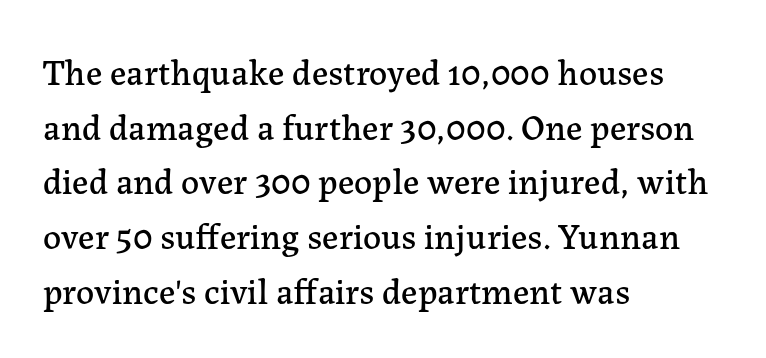
The image shows 36 px serif type, upright; set left-aligned, normal line spacing (1.52x), normal letter spacing, not underlined; low stroke contrast and a medium x-height.
